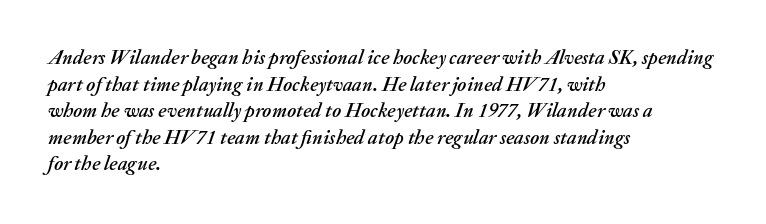
{"italic": "yes", "lean": "right", "slant_degrees": 20, "underline": "no", "align": "left", "line_spacing": "normal", "line_spacing_ratio": 1.33, "letter_spacing": "normal", "letter_spacing_em": 0.0, "glyph_px": 20}
